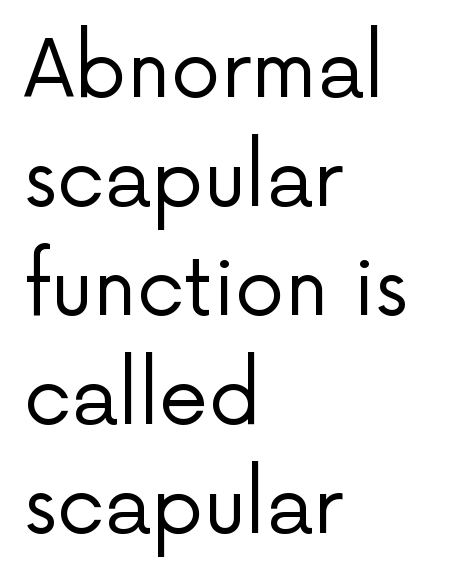
Counters stay open thanks to moderate or lighter strokes. The ragged edge is on the right, which tells us the setting is flush left. A sans-serif font was chosen for this passage. This sample uses plain, unmodified letter spacing. Every character sits straight up, as roman type does.
